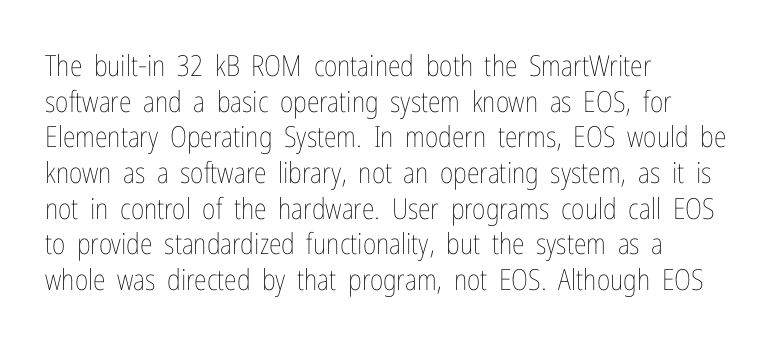
Q: Is the text bold? A: No.
Q: Is the text italic (slanted)? A: No, it is upright.
Q: Is the text underlined? A: No.
Q: How is the paragraph aligned? A: Left-aligned.
Q: Is the spacing between letters normal or unusually wide? A: Normal.
Q: Width (condensed, normal, or wide)? A: Condensed.
Q: Stroke contrast? A: Low.
Q: x-height? A: Medium.
Q: Monospaced? A: No.
